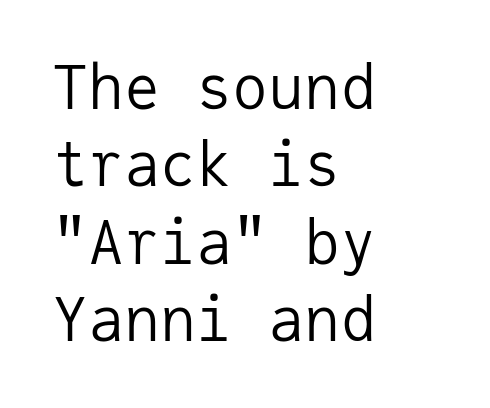
Is this a fixed-width face? Yes — each glyph sits in an identical cell. The words here are not underlined. The horizontal fit of the characters is conventional and even. Vertically, the passage feels balanced, rows spaced as you'd expect.
